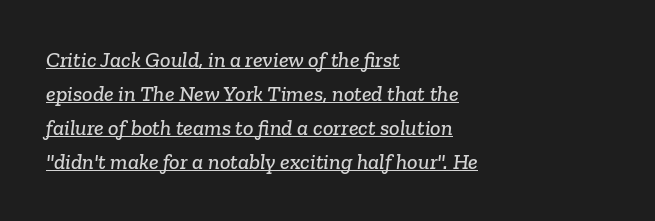
Q: Is the text underlined? A: Yes.
Q: How is the paragraph aligned? A: Left-aligned.
Q: Is the spacing between letters normal or unusually wide? A: Normal.
Q: Is the spacing between lines tight, normal or loose? A: Normal.
